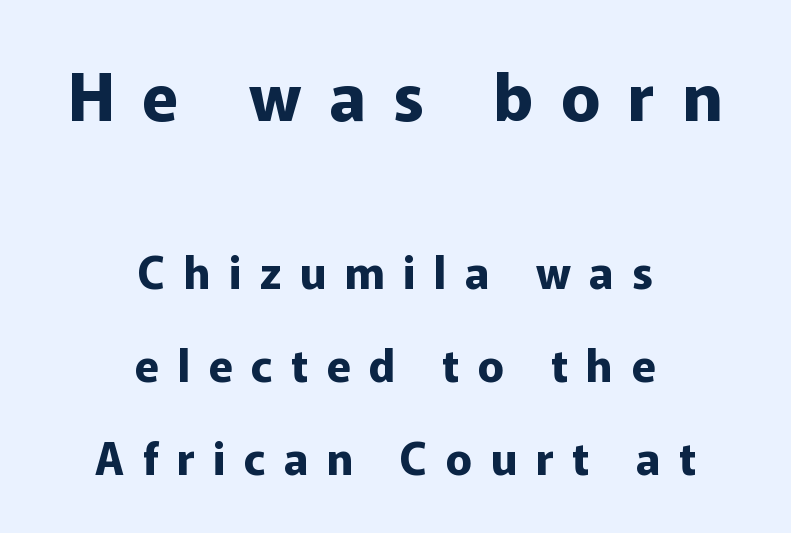
The image shows 66 px bold sans-serif type, upright; set centered, loose line spacing (2.12x), unusually wide letter spacing (+0.42 em), not underlined; the first (top) block is 1.5x larger; low stroke contrast and a medium x-height.
